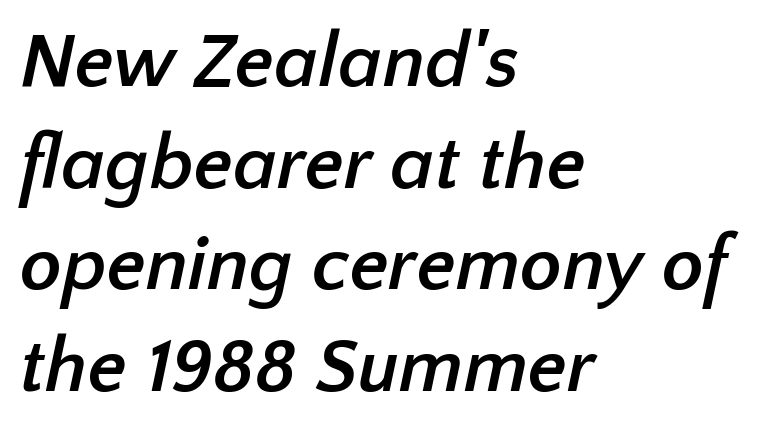
{"serif": "no", "bold": "yes", "weight": "semibold", "width": "normal", "stroke_contrast": "low", "x_height": "medium", "monospaced": "no", "underline": "no", "align": "left", "line_spacing": "normal", "line_spacing_ratio": 1.32, "letter_spacing": "normal", "letter_spacing_em": 0.0, "glyph_px": 77}
